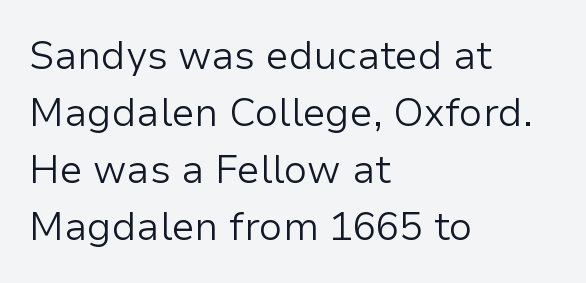
The image shows 39 px light sans-serif type, upright; set left-aligned, normal line spacing (1.46x), normal letter spacing, not underlined; low stroke contrast and a medium x-height.
